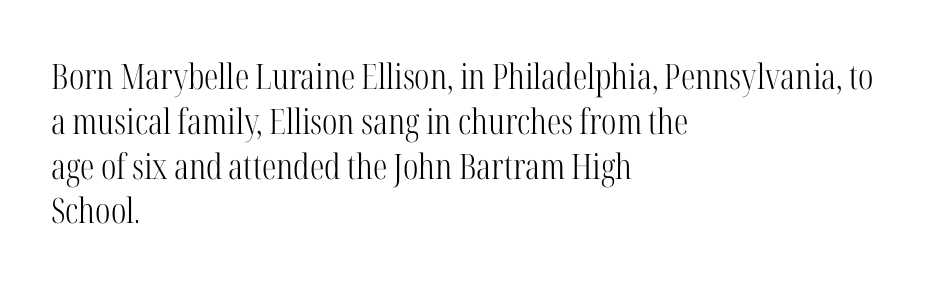
Q: Is the text bold? A: No.
Q: Is the text italic (slanted)? A: No, it is upright.
Q: Is the typeface a serif or a sans-serif typeface? A: Serif.
Q: Is the text underlined? A: No.
Q: How is the paragraph aligned? A: Left-aligned.
Q: Is the spacing between letters normal or unusually wide? A: Normal.
Q: Is the spacing between lines tight, normal or loose? A: Normal.
Q: Width (condensed, normal, or wide)? A: Condensed.
Q: Stroke contrast? A: High.
Q: x-height? A: Medium.
Q: Monospaced? A: No.
